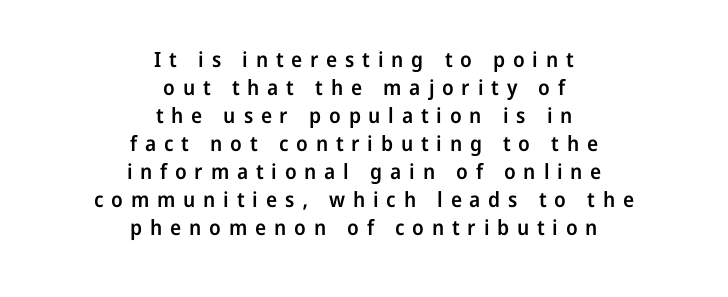
Line spacing here is normal. Bare-footed words on every line. In terms of posture, this sample is upright. Compared with typical body copy, the letter spacing here is much looser. This is the in-between weight designers call semibold or demi. The whitespace from short lines is split evenly between both sides.
